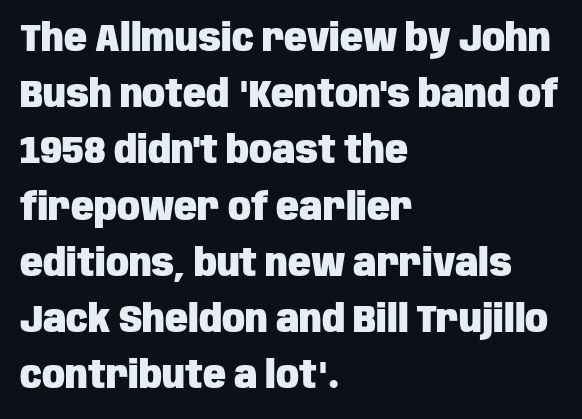
The image shows 38 px heavy, condensed sans-serif type, upright; set left-aligned, normal line spacing (1.48x), normal letter spacing, not underlined; low stroke contrast and a large x-height.
